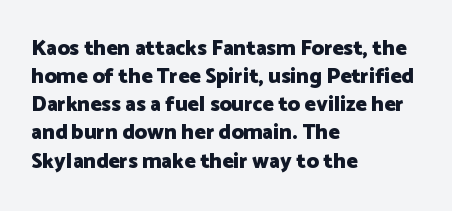
{"italic": "no", "bold": "yes", "underline": "no", "align": "left", "line_spacing": "normal", "line_spacing_ratio": 1.34, "letter_spacing": "normal", "letter_spacing_em": 0.0, "glyph_px": 21}
